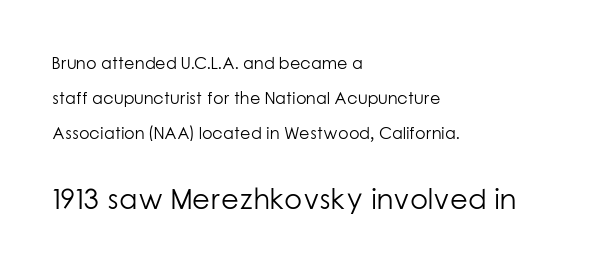
The image shows 29 px light sans-serif type, upright; set left-aligned, loose line spacing (2.05x), normal letter spacing, not underlined; the second (bottom) block is 1.71x larger; low stroke contrast and a medium x-height.
